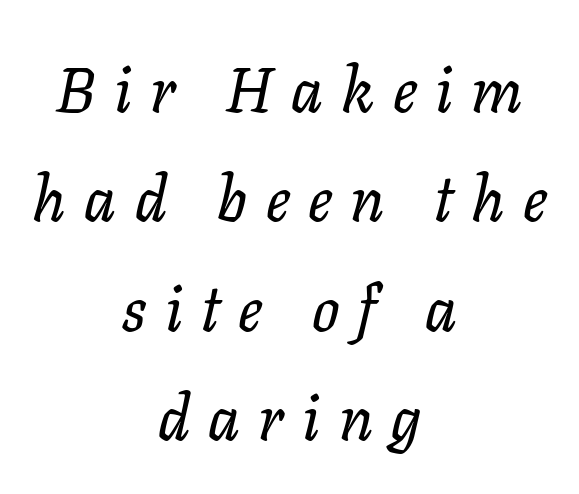
Descenders are the only things crossing below the line. These lines are rendered in a variable-pitch font. The axis of the letterforms is tilted away from vertical. Caption: multi-line text, centered on the measure. Each letter's strokes conclude with small projecting serifs.
